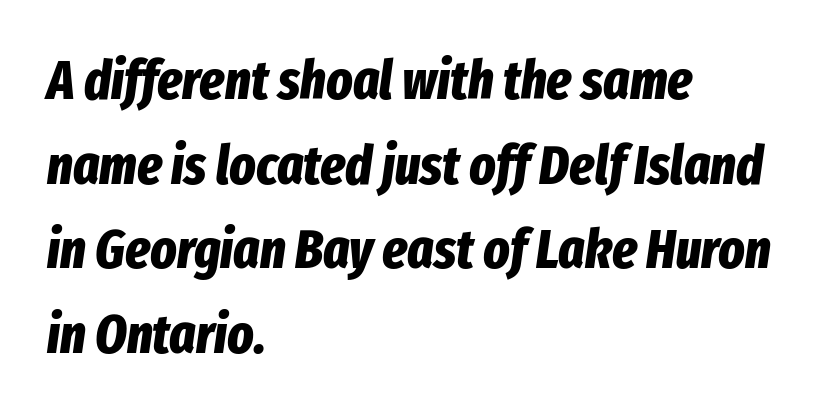
The image shows 55 px bold, condensed type, italic (leaning right); set left-aligned, normal line spacing (1.54x), normal letter spacing, not underlined; low stroke contrast and a medium x-height.
